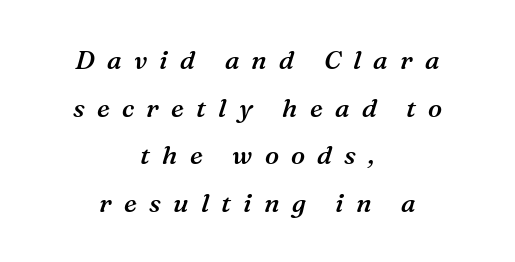
Q: Is the text bold? A: Semi-bold.
Q: Is the text italic (slanted)? A: Yes, it leans right by about 16 degrees.
Q: Is the text underlined? A: No.
Q: How is the paragraph aligned? A: Centered.
Q: Is the spacing between letters normal or unusually wide? A: Unusually wide.
